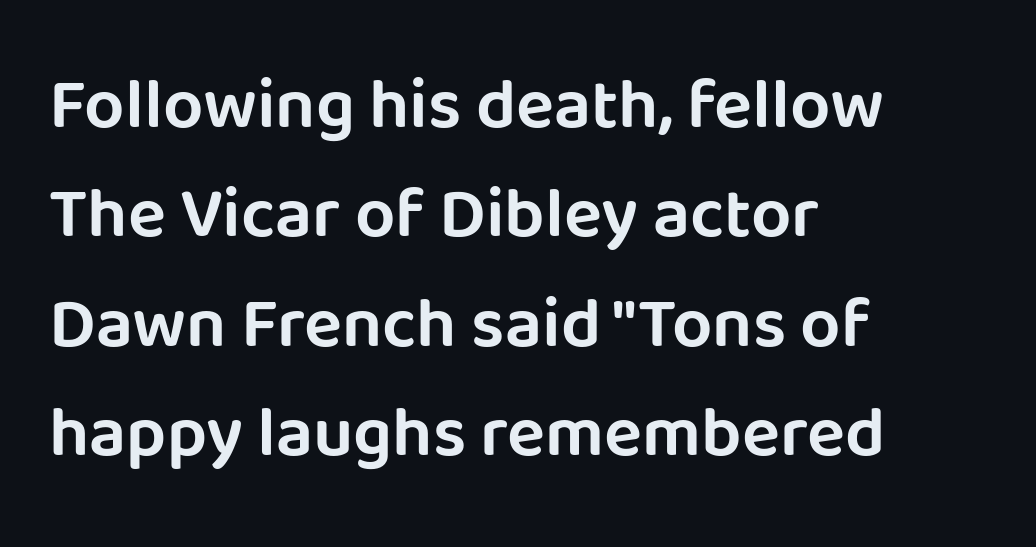
{"serif": "no", "italic": "no", "width": "normal", "stroke_contrast": "low", "x_height": "large", "monospaced": "no", "underline": "no", "align": "left", "line_spacing": "normal", "line_spacing_ratio": 1.54, "letter_spacing": "normal", "letter_spacing_em": 0.0, "glyph_px": 71}
